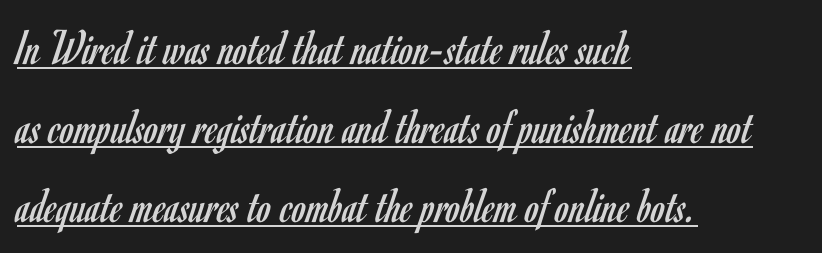
The image shows 51 px regular-weight, condensed sans-serif type; set left-aligned, normal line spacing (1.55x), normal letter spacing, underlined; low stroke contrast and a small x-height.
